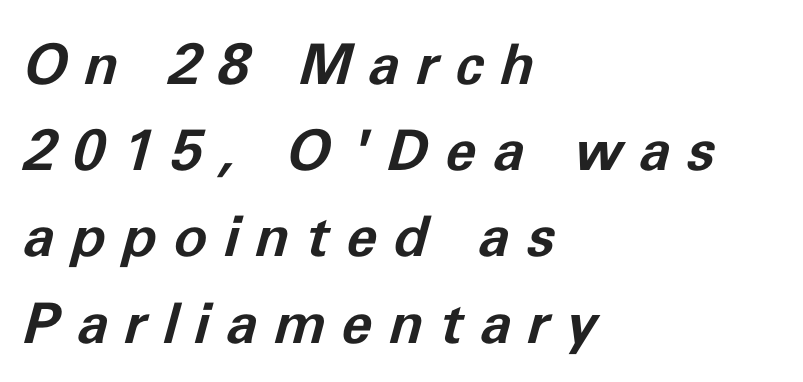
The image shows 56 px bold type, italic (leaning right); set left-aligned, normal line spacing (1.54x), unusually wide letter spacing (+0.3 em), not underlined; low stroke contrast and a medium x-height.
